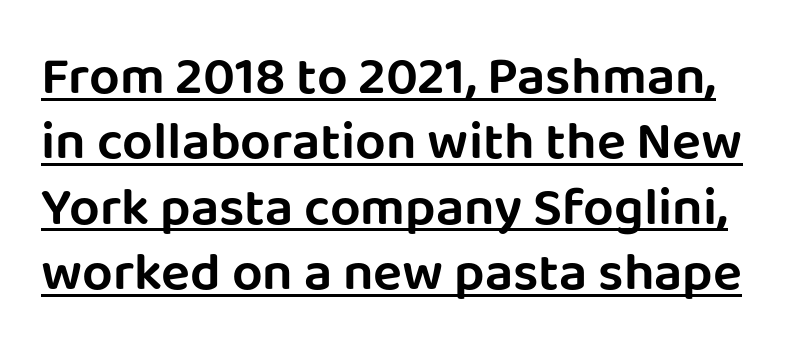
{"serif": "no", "italic": "no", "width": "normal", "stroke_contrast": "low", "x_height": "large", "monospaced": "no", "underline": "yes", "line_spacing_ratio": 1.21, "letter_spacing": "normal", "letter_spacing_em": 0.0, "glyph_px": 54}
